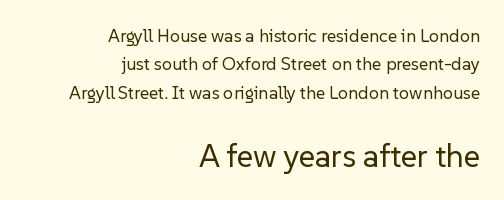
Q: Is the text bold? A: No.
Q: Is the text italic (slanted)? A: No, it is upright.
Q: Is the typeface a serif or a sans-serif typeface? A: Sans-serif.
Q: Is the text underlined? A: No.
Q: How is the paragraph aligned? A: Right-aligned.
Q: Is the spacing between letters normal or unusually wide? A: Normal.
Q: Is the spacing between lines tight, normal or loose? A: Normal.
Q: Which block of text is set in a larger size, the first (top) or the second (bottom)? A: The second (bottom) one.
Q: Width (condensed, normal, or wide)? A: Normal.
Q: Stroke contrast? A: Low.
Q: x-height? A: Medium.
Q: Monospaced? A: No.
